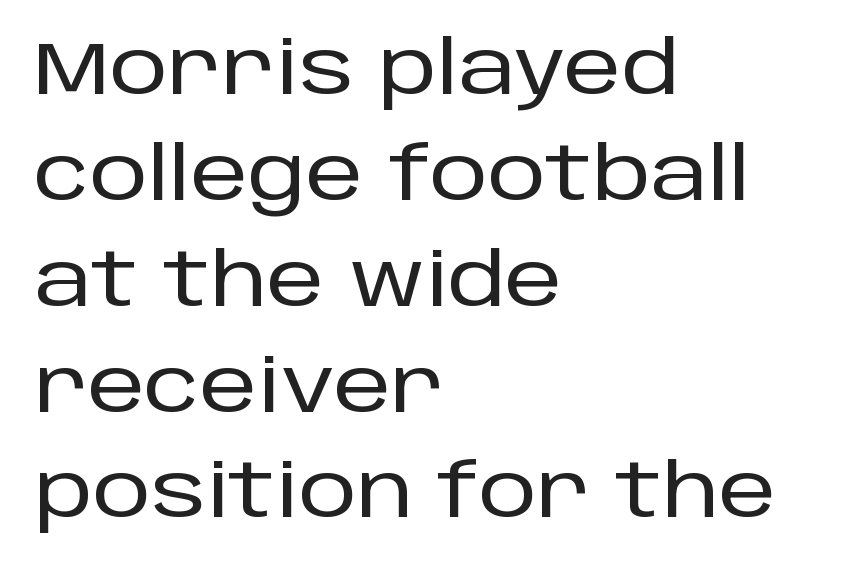
{"serif": "no", "italic": "no", "width": "normal", "stroke_contrast": "low", "x_height": "large", "monospaced": "no", "underline": "no", "align": "left", "line_spacing": "normal", "line_spacing_ratio": 1.45, "letter_spacing": "normal", "letter_spacing_em": 0.0, "glyph_px": 73}
